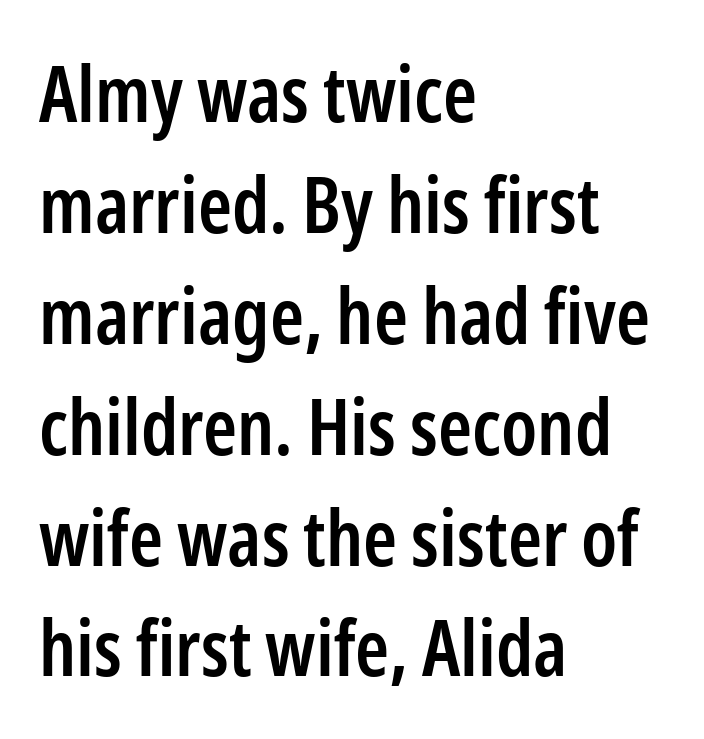
The typography opts for an upright posture over an oblique one. Honestly, there is no underline to notice here at all. Note the varied advance widths — an 'i' is clearly narrower than an 'm'. Normally led — the rows are evenly, conventionally spaced.
